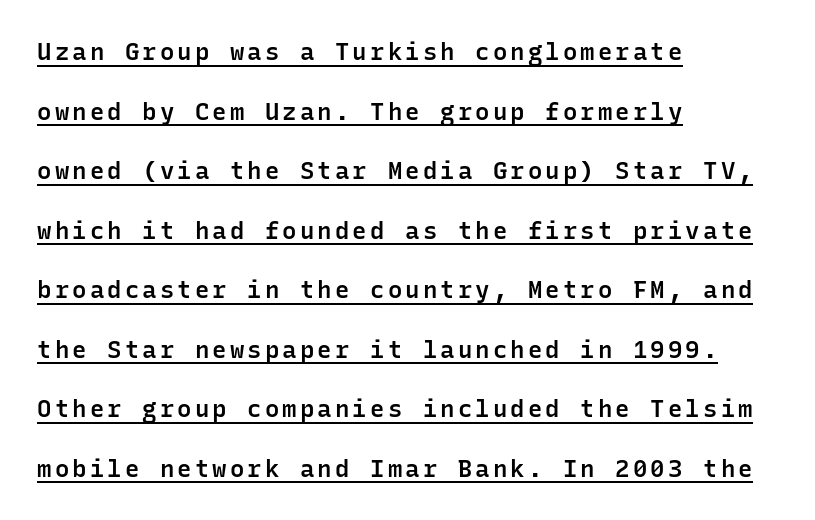
The image shows 24 px text type, upright; set left-aligned, loose line spacing (2.48x), underlined.
